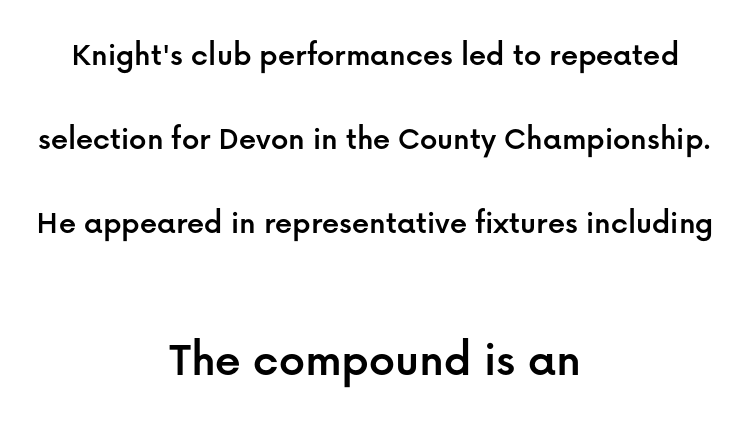
Q: Is the text italic (slanted)? A: No, it is upright.
Q: Is the typeface a serif or a sans-serif typeface? A: Sans-serif.
Q: Is the text underlined? A: No.
Q: How is the paragraph aligned? A: Centered.
Q: Is the spacing between letters normal or unusually wide? A: Normal.
Q: Is the spacing between lines tight, normal or loose? A: Loose.
Q: Which block of text is set in a larger size, the first (top) or the second (bottom)? A: The second (bottom) one.
Q: Width (condensed, normal, or wide)? A: Normal.
Q: Stroke contrast? A: Low.
Q: x-height? A: Medium.
Q: Monospaced? A: No.
